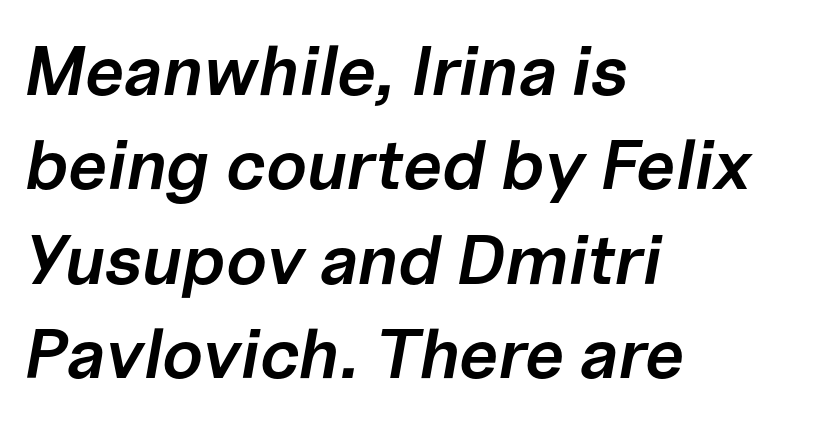
The foot of each line stays bare and open. Is this a fixed-width face? No — the glyphs have proportional, varying widths. These words are printed semibold, heavier than regular yet not bold. Layout note: lines flush left. There's an unmistakable incline to the writing here.
